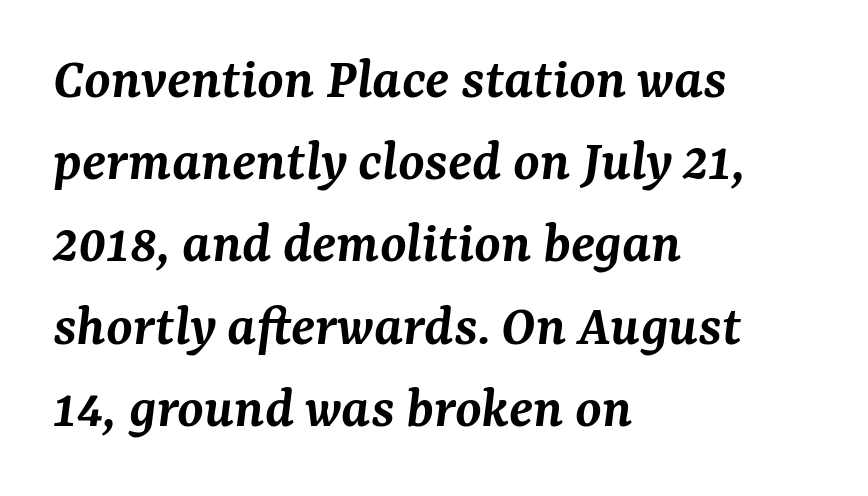
{"serif": "yes", "italic": "yes", "lean": "right", "slant_degrees": 7, "bold": "semi", "weight": "semibold", "width": "normal", "stroke_contrast": "medium", "x_height": "medium", "monospaced": "no", "underline": "no", "align": "left", "line_spacing": "normal", "line_spacing_ratio": 1.37, "letter_spacing": "normal", "letter_spacing_em": 0.0, "glyph_px": 60}
